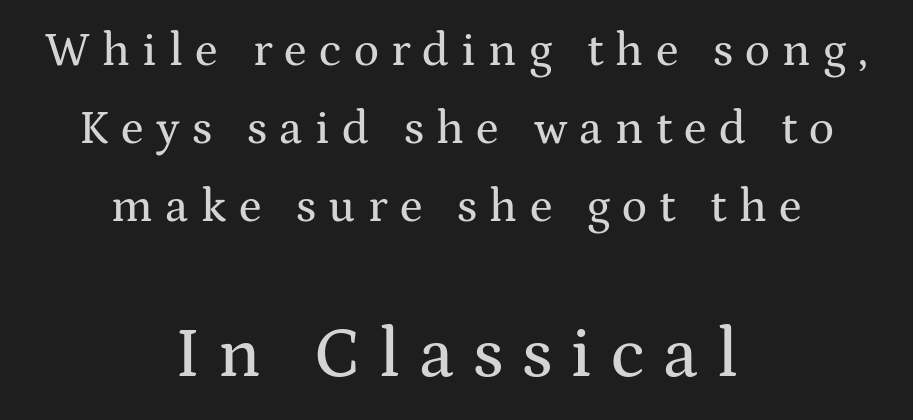
Q: Is the text italic (slanted)? A: No, it is upright.
Q: Is the typeface a serif or a sans-serif typeface? A: Serif.
Q: Is the text underlined? A: No.
Q: How is the paragraph aligned? A: Centered.
Q: Is the spacing between letters normal or unusually wide? A: Unusually wide.
Q: Is the spacing between lines tight, normal or loose? A: Normal.
Q: Which block of text is set in a larger size, the first (top) or the second (bottom)? A: The second (bottom) one.
Q: Width (condensed, normal, or wide)? A: Wide.
Q: Stroke contrast? A: Medium.
Q: x-height? A: Medium.
Q: Monospaced? A: No.
